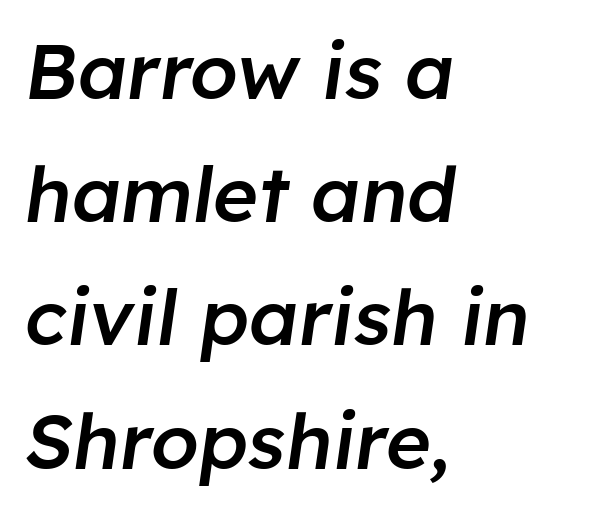
The image shows 77 px semibold type, italic (leaning right); set left-aligned, normal line spacing (1.6x), normal letter spacing, not underlined; low stroke contrast and a medium x-height.
